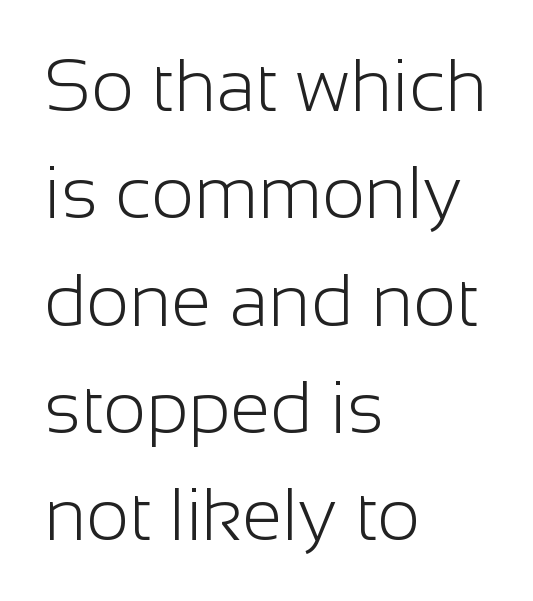
The image shows 73 px light sans-serif type, upright; set left-aligned, normal line spacing (1.47x), normal letter spacing, not underlined; low stroke contrast and a medium x-height.
